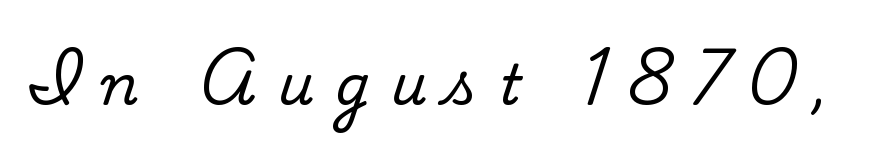
Q: Is the text italic (slanted)? A: Yes.
Q: Is the typeface a serif or a sans-serif typeface? A: Serif.
Q: Is the text underlined? A: No.
Q: Is the spacing between letters normal or unusually wide? A: Unusually wide.
Q: Width (condensed, normal, or wide)? A: Normal.
Q: Stroke contrast? A: Medium.
Q: x-height? A: Small.
Q: Monospaced? A: No.
